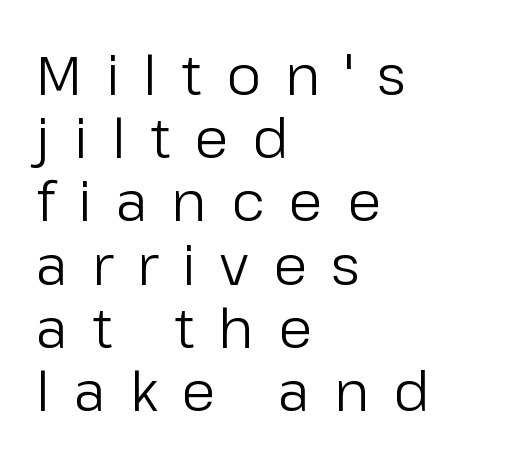
{"serif": "no", "italic": "no", "bold": "no", "weight": "regular", "width": "normal", "stroke_contrast": "low", "x_height": "medium", "monospaced": "no", "underline": "no", "align": "left", "line_spacing": "tight", "line_spacing_ratio": 1.15, "letter_spacing": "wide", "letter_spacing_em": 0.44, "glyph_px": 55}
